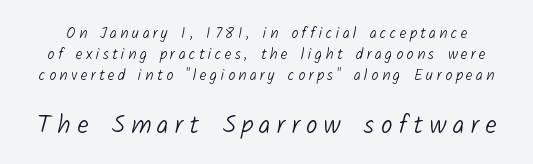
Scale increases going downward across the two blocks. Regular leading. Spacing between characters has been opened up far beyond the box default. Bare-footed words on every line. The font sits on the lighter half of the weight spectrum, regular included.
